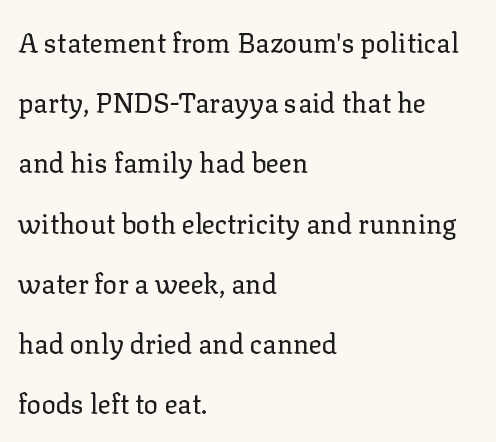
Quick note: underline off. Nothing heavy about these letters — not bold at all. Italic: no, the glyphs are upright roman. Short note: letters normally spaced.
